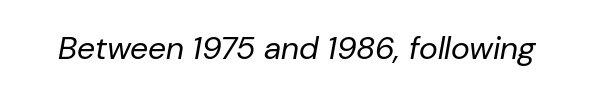
These lines are rendered in a variable-pitch font. How are the letters spaced? Ordinarily, with no added tracking. You can tell it's italic because the verticals aren't actually vertical. The strip under each line holds only bare page. Weight: regular or lighter.
